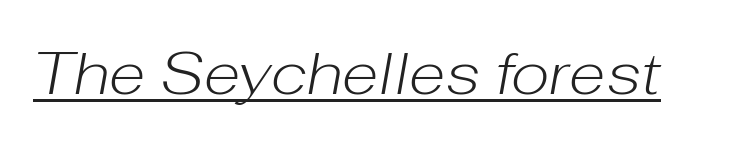
Standard letterfit; no display-style spreading of the glyphs. This is not heavy type; no bold has been used. The rendering uses natural spacing where letterforms have individual widths. The lettering is marked with a stroke running underneath it. This sample uses an oblique cut, with every glyph tilted off the vertical.
